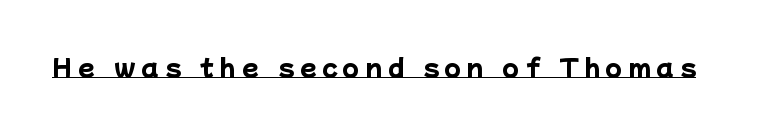
{"bold": "yes", "underline": "yes", "letter_spacing": "wide", "letter_spacing_em": 0.24, "glyph_px": 24}
